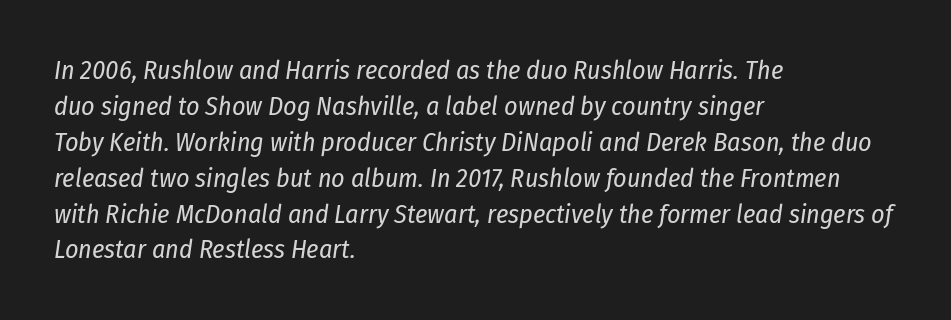
Q: Is the text bold? A: No.
Q: Is the text italic (slanted)? A: Yes, it leans right by about 8 degrees.
Q: Is the text underlined? A: No.
Q: How is the paragraph aligned? A: Left-aligned.
Q: Is the spacing between letters normal or unusually wide? A: Normal.
Q: Is the spacing between lines tight, normal or loose? A: Normal.
